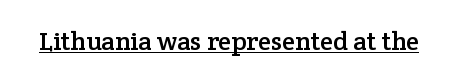
The image shows 26 px text type, upright; set normal letter spacing, underlined.
